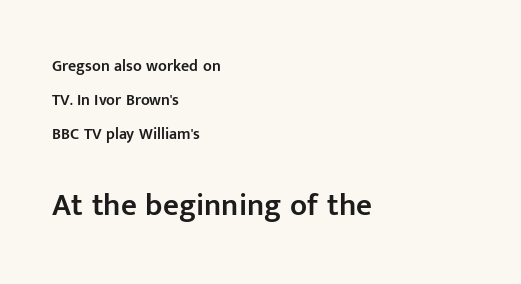
Caption: semibold face, moderately heavy strokes. No italicization has been applied; the sample stays upright. Is this a fixed-width face? No — the glyphs have proportional, varying widths. A typesetter would call this zero additional tracking.
